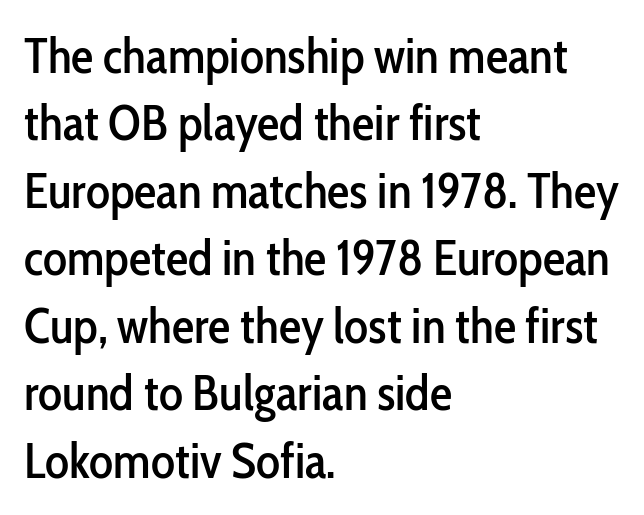
{"serif": "no", "italic": "no", "width": "condensed", "stroke_contrast": "low", "x_height": "medium", "monospaced": "no", "underline": "no", "align": "left", "line_spacing": "normal", "line_spacing_ratio": 1.35, "letter_spacing": "normal", "letter_spacing_em": 0.0, "glyph_px": 50}
